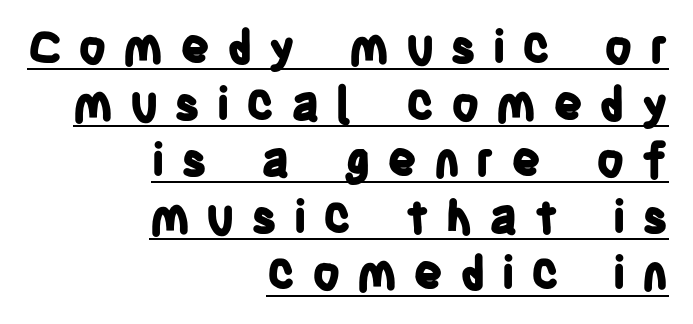
The image shows 46 px bold, condensed sans-serif type, upright; set right-aligned, line spacing 1.23x, unusually wide letter spacing (+0.36 em), underlined; low stroke contrast and a large x-height.
